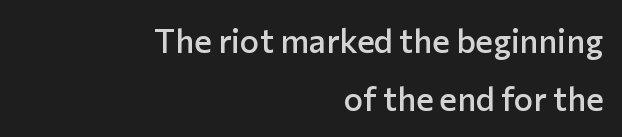
Q: Is the text bold? A: Semi-bold.
Q: Is the text italic (slanted)? A: No, it is upright.
Q: Is the typeface a serif or a sans-serif typeface? A: Sans-serif.
Q: Is the text underlined? A: No.
Q: How is the paragraph aligned? A: Right-aligned.
Q: Is the spacing between letters normal or unusually wide? A: Normal.
Q: Width (condensed, normal, or wide)? A: Normal.
Q: Stroke contrast? A: Low.
Q: x-height? A: Medium.
Q: Monospaced? A: No.
